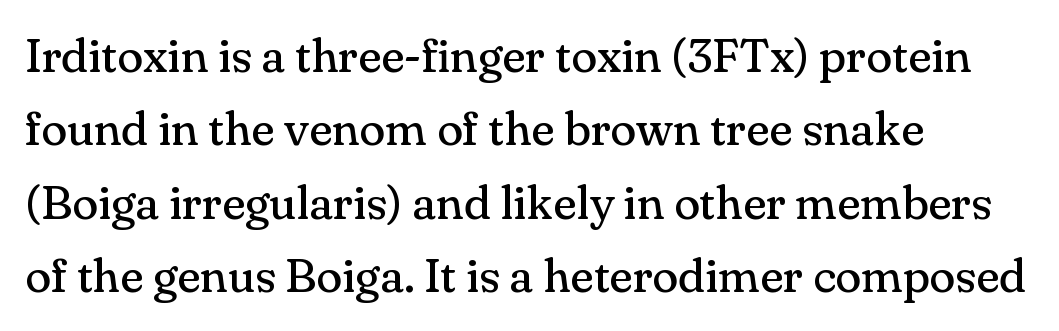
Left-aligned paragraph, ragged on the right. The space beneath each line is pristine and unruled. Caption: standard tracking, unaltered. It's the straight-up-and-down kind of type. The rendering uses natural spacing where letterforms have individual widths.
